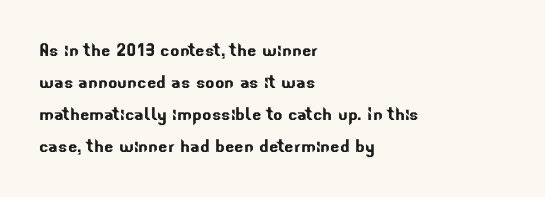
Visually the block forms a straight wall on the left and a jagged coastline on the right. This rendering leaves character spacing at its baseline value. The space beneath each line is pristine and unruled. In terms of leading, this rendering sits right in the middle.
